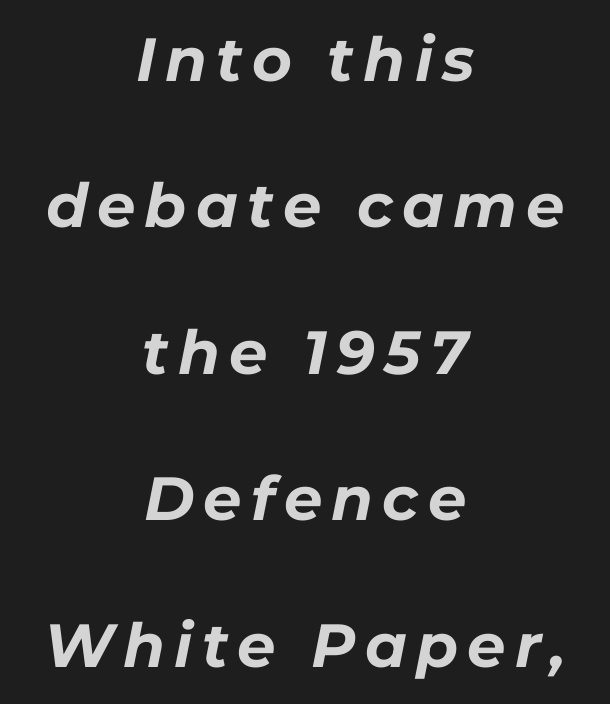
The image shows 61 px bold type, italic (leaning right); set centered, loose line spacing (2.4x), not underlined; low stroke contrast and a medium x-height.
